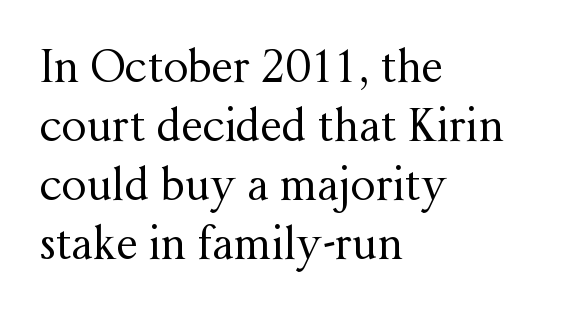
Q: Is the text bold? A: No.
Q: Is the text italic (slanted)? A: No, it is upright.
Q: Is the typeface a serif or a sans-serif typeface? A: Serif.
Q: Is the text underlined? A: No.
Q: How is the paragraph aligned? A: Left-aligned.
Q: Is the spacing between letters normal or unusually wide? A: Normal.
Q: Is the spacing between lines tight, normal or loose? A: Normal.
Q: Width (condensed, normal, or wide)? A: Normal.
Q: Stroke contrast? A: Medium.
Q: x-height? A: Medium.
Q: Monospaced? A: No.
